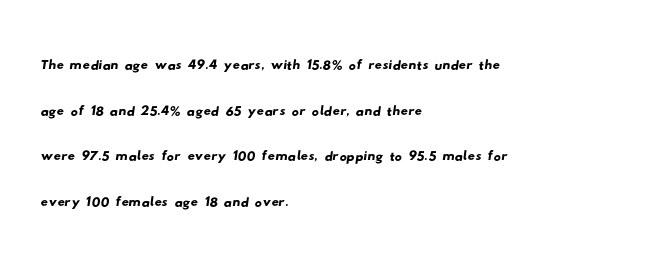
Q: Is the typeface a serif or a sans-serif typeface? A: Sans-serif.
Q: Is the text underlined? A: No.
Q: How is the paragraph aligned? A: Left-aligned.
Q: Is the spacing between letters normal or unusually wide? A: Normal.
Q: Is the spacing between lines tight, normal or loose? A: Normal.
Q: Width (condensed, normal, or wide)? A: Wide.
Q: Stroke contrast? A: Low.
Q: x-height? A: Small.
Q: Monospaced? A: No.
